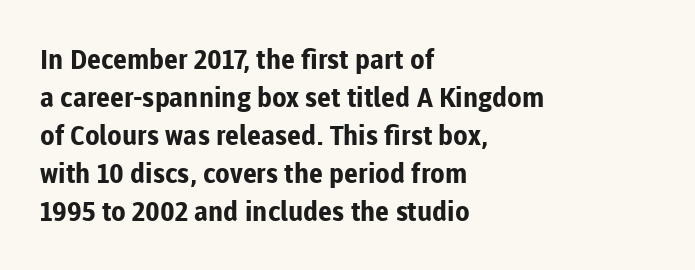
{"italic": "no", "bold": "yes", "underline": "no", "align": "left", "line_spacing": "normal", "line_spacing_ratio": 1.41, "letter_spacing": "normal", "letter_spacing_em": 0.0, "glyph_px": 27}
